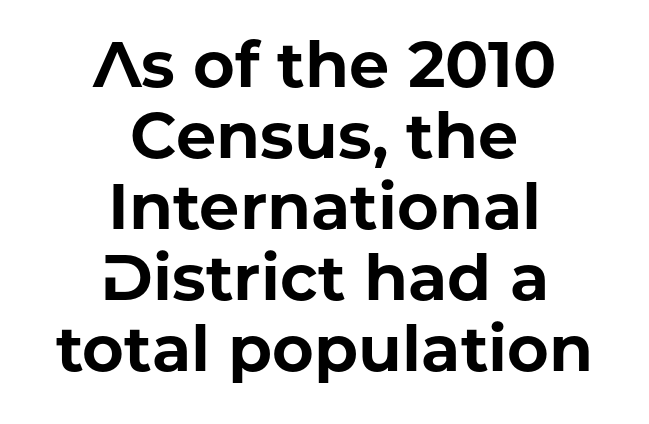
{"serif": "no", "italic": "no", "bold": "yes", "weight": "bold", "width": "normal", "stroke_contrast": "low", "x_height": "medium", "monospaced": "no", "underline": "no", "align": "center", "line_spacing": "tight", "line_spacing_ratio": 1.11, "letter_spacing": "normal", "letter_spacing_em": 0.0, "glyph_px": 64}
